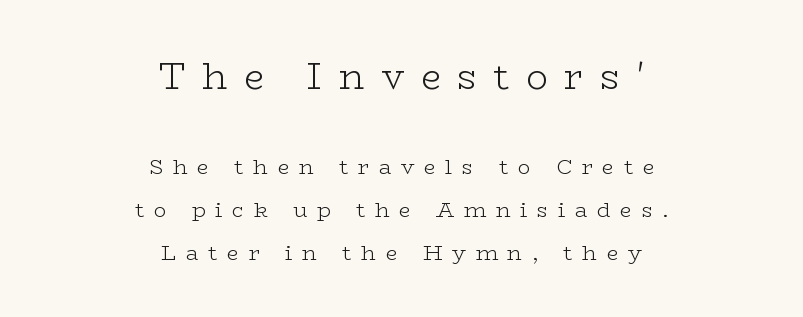
Between these two stacked blocks, the higher one wins on size. This is the regular roman posture of the typeface. Character widths vary here, with narrow letters taking less room than wide ones. Substantial extra tracking has been applied to these lines. Vertically, the passage feels expansive, rows floating well apart.
